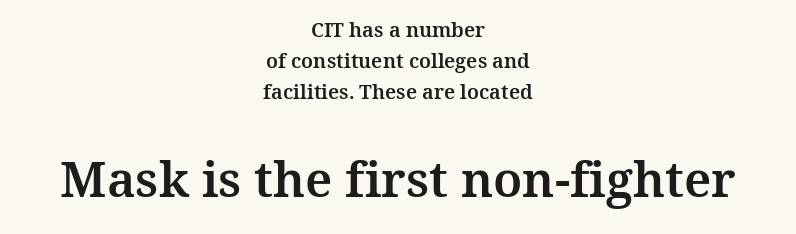
Where is the straight margin? There isn't one; the lines are centered. Characters remain perfectly vertical along every line. Honestly, the letter spacing is just normal — you wouldn't notice it. These two chunks differ in scale, with the bottom chunk taking the larger measure. Whoever set this chose a conventional vertical rhythm. Does the type have serifs? Yes, each stem ends in a small foot.
